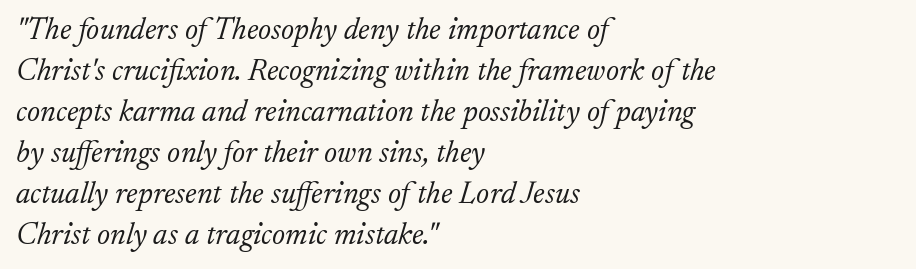
The image shows 31 px light serif type, italic (leaning right); set left-aligned, normal line spacing (1.32x), normal letter spacing, not underlined; low stroke contrast and a small x-height.
